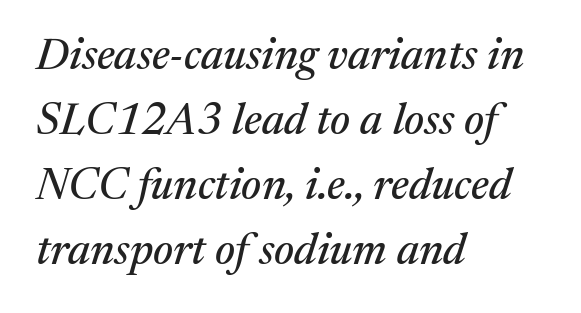
{"serif": "yes", "italic": "yes", "lean": "right", "slant_degrees": 17, "width": "normal", "stroke_contrast": "medium", "x_height": "medium", "monospaced": "no", "underline": "no", "align": "left", "line_spacing": "normal", "line_spacing_ratio": 1.48, "letter_spacing": "normal", "letter_spacing_em": 0.0, "glyph_px": 44}
